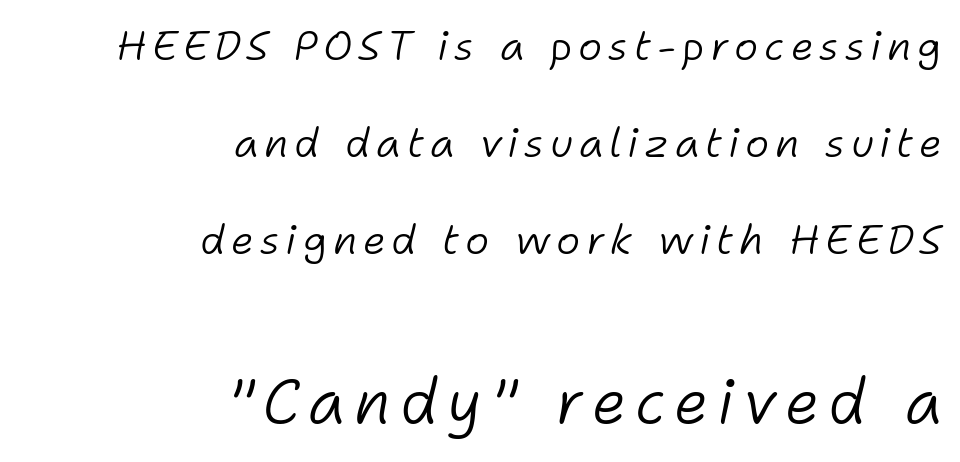
Q: Is the text bold? A: No.
Q: Is the text italic (slanted)? A: Yes, it leans right by about 11 degrees.
Q: Is the text underlined? A: No.
Q: How is the paragraph aligned? A: Right-aligned.
Q: Is the spacing between lines tight, normal or loose? A: Loose.
Q: Which block of text is set in a larger size, the first (top) or the second (bottom)? A: The second (bottom) one.
Q: Width (condensed, normal, or wide)? A: Normal.
Q: Stroke contrast? A: Low.
Q: x-height? A: Medium.
Q: Monospaced? A: No.
